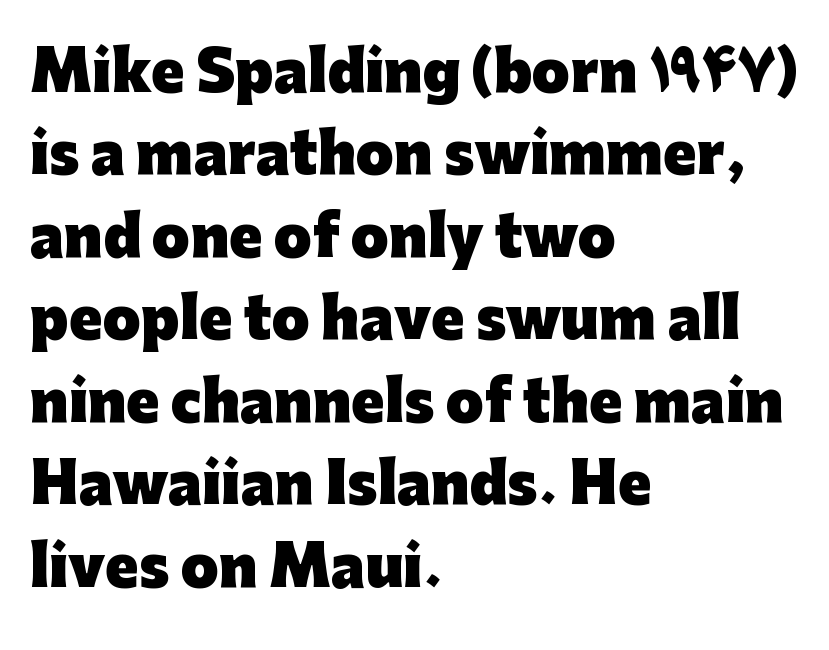
The image shows 55 px heavy sans-serif type, upright; set left-aligned, normal line spacing (1.5x), normal letter spacing, not underlined; low stroke contrast and a medium x-height.
